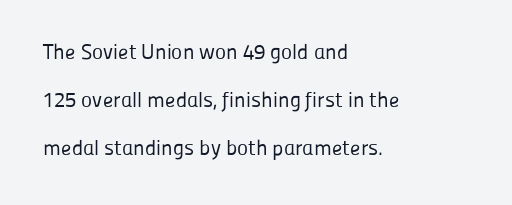
{"italic": "no", "bold": "no", "underline": "no", "align": "left", "line_spacing": "loose", "line_spacing_ratio": 2.29, "letter_spacing": "normal", "letter_spacing_em": 0.0, "glyph_px": 21}
